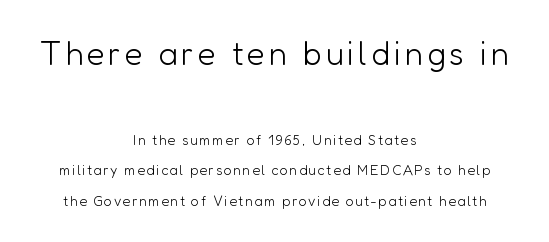
The designer dialed line spacing up above the default. A roman cut, with each character standing at attention. No word sits above an underline. The whitespace from short lines is split evenly between both sides. Block one is the big one; block two sits smaller underneath.
